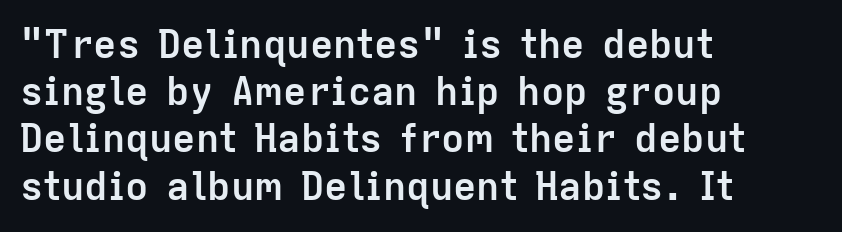
{"serif": "no", "italic": "no", "bold": "yes", "weight": "semibold", "width": "normal", "stroke_contrast": "low", "x_height": "medium", "monospaced": "no", "underline": "no", "align": "left", "line_spacing_ratio": 1.21, "letter_spacing": "normal", "letter_spacing_em": 0.0, "glyph_px": 39}
